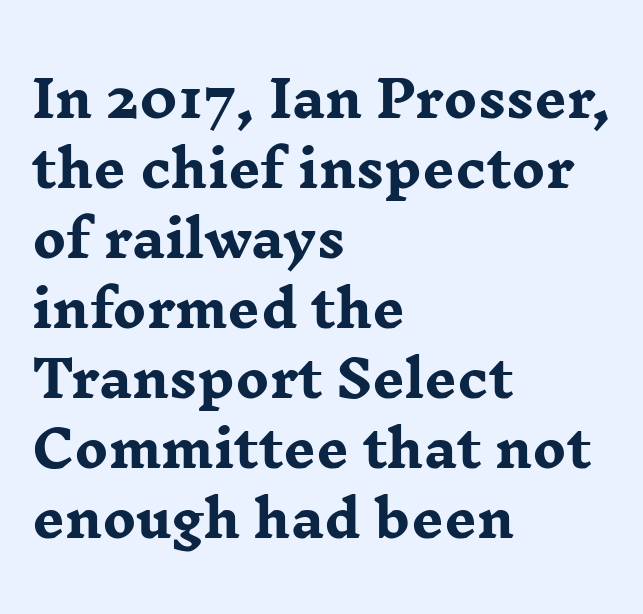
Q: Is the text bold? A: Yes.
Q: Is the text italic (slanted)? A: No, it is upright.
Q: Is the typeface a serif or a sans-serif typeface? A: Serif.
Q: Is the text underlined? A: No.
Q: How is the paragraph aligned? A: Left-aligned.
Q: Is the spacing between letters normal or unusually wide? A: Normal.
Q: Is the spacing between lines tight, normal or loose? A: Normal.
Q: Width (condensed, normal, or wide)? A: Wide.
Q: Stroke contrast? A: Low.
Q: x-height? A: Medium.
Q: Monospaced? A: No.
